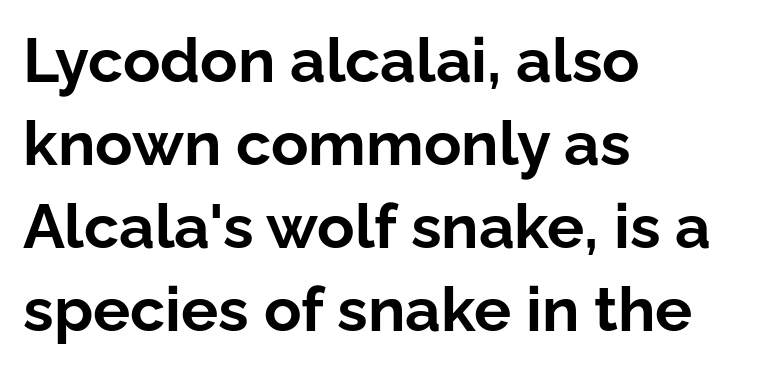
Is this a fixed-width face? No — the glyphs have proportional, varying widths. Nobody touched the tracking dial on this one. This rendering uses left alignment, leaving the right contour irregular. The letters stand upright; this is a roman face. Students, observe: this is what conventionally led text looks like. The typeface chosen for these lines omits serifs.
